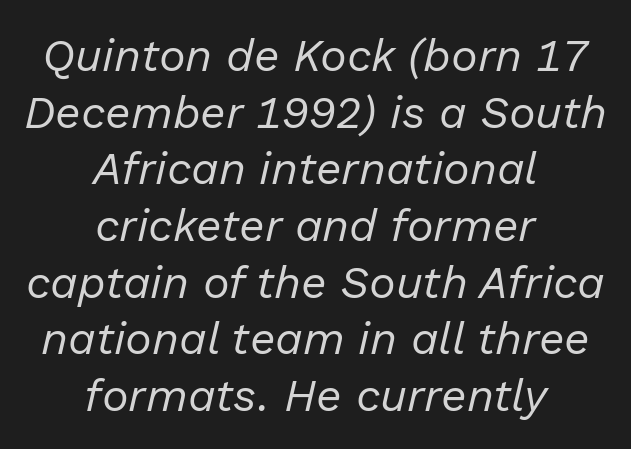
Q: Is the text bold? A: No.
Q: Is the text italic (slanted)? A: Yes, it leans right by about 13 degrees.
Q: Is the text underlined? A: No.
Q: How is the paragraph aligned? A: Centered.
Q: Is the spacing between letters normal or unusually wide? A: Normal.
Q: Is the spacing between lines tight, normal or loose? A: Normal.
Q: Width (condensed, normal, or wide)? A: Normal.
Q: Stroke contrast? A: Low.
Q: x-height? A: Medium.
Q: Monospaced? A: No.
